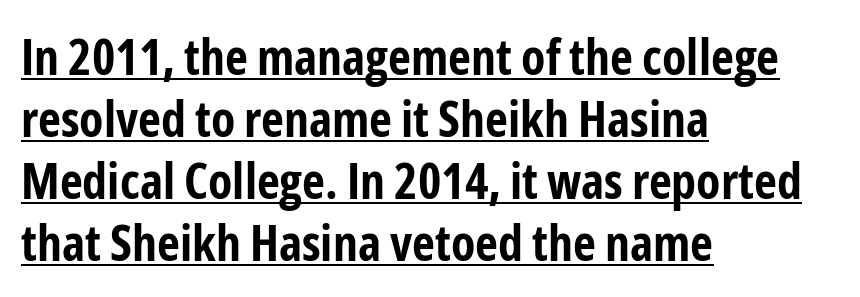
The image shows 50 px bold, condensed sans-serif type, upright; set left-aligned, line spacing 1.24x, normal letter spacing, underlined; low stroke contrast and a medium x-height.
